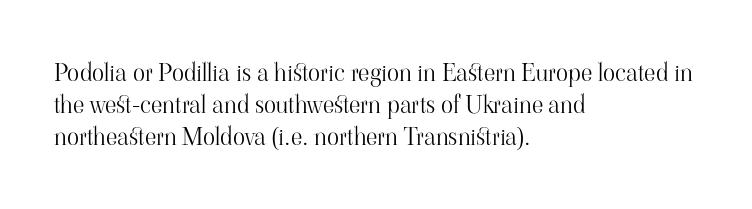
{"italic": "no", "bold": "no", "underline": "no", "align": "left", "line_spacing": "normal", "line_spacing_ratio": 1.29, "letter_spacing": "normal", "letter_spacing_em": 0.0, "glyph_px": 25}
